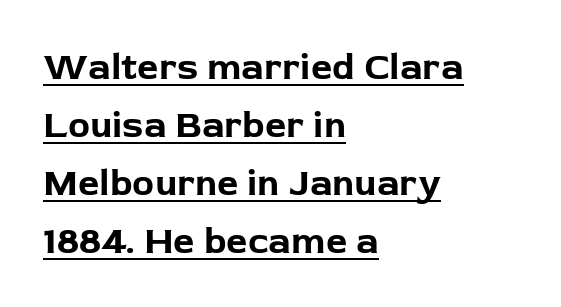
Q: Is the text bold? A: Yes.
Q: Is the text italic (slanted)? A: No, it is upright.
Q: Is the typeface a serif or a sans-serif typeface? A: Sans-serif.
Q: Is the text underlined? A: Yes.
Q: How is the paragraph aligned? A: Left-aligned.
Q: Is the spacing between letters normal or unusually wide? A: Normal.
Q: Is the spacing between lines tight, normal or loose? A: Normal.
Q: Width (condensed, normal, or wide)? A: Normal.
Q: Stroke contrast? A: Low.
Q: x-height? A: Medium.
Q: Monospaced? A: No.
